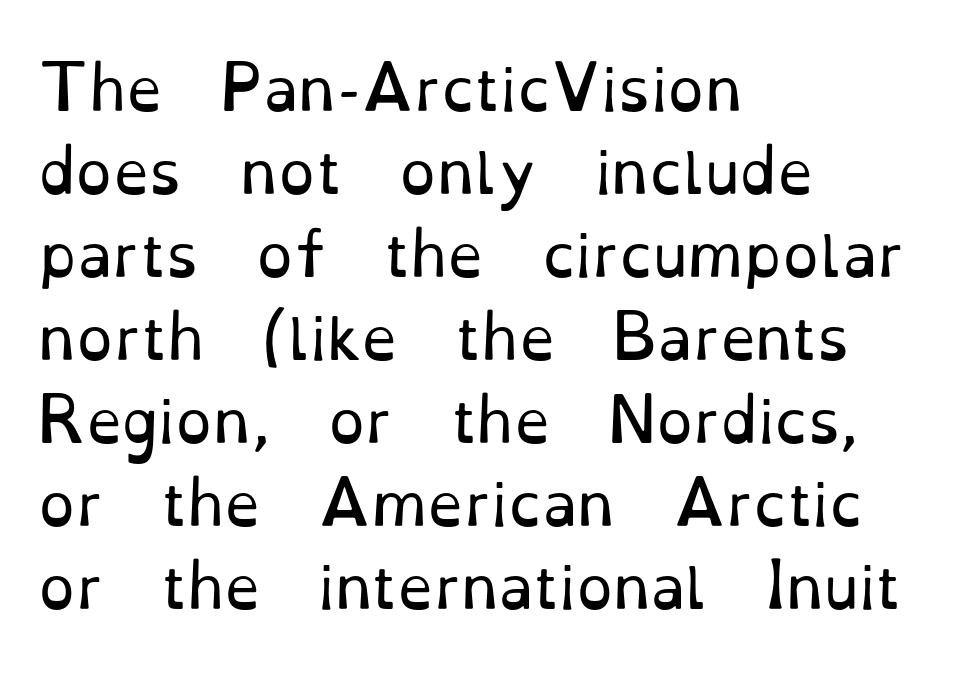
The image shows 58 px regular-weight type, upright; set left-aligned, normal line spacing (1.43x), normal letter spacing, not underlined; low stroke contrast and a small x-height.
